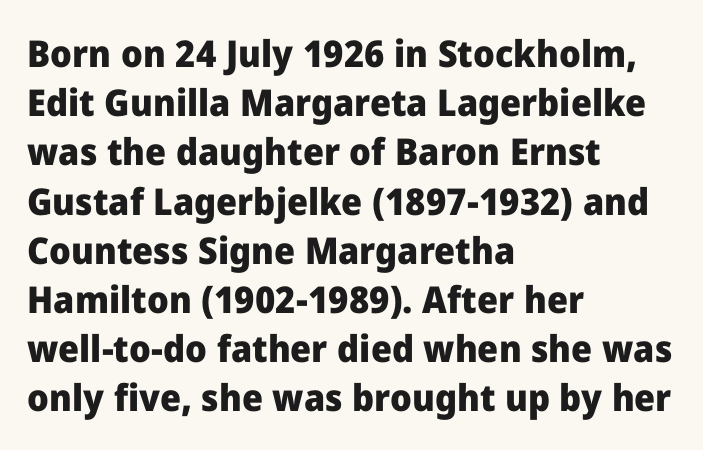
{"serif": "no", "italic": "no", "bold": "yes", "weight": "heavy", "width": "normal", "stroke_contrast": "low", "x_height": "medium", "monospaced": "no", "underline": "no", "align": "left", "line_spacing": "normal", "line_spacing_ratio": 1.33, "letter_spacing": "normal", "letter_spacing_em": 0.0, "glyph_px": 37}
